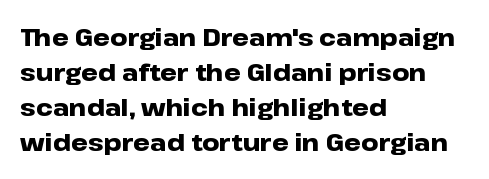
The image shows 24 px bold type, upright; set left-aligned, normal line spacing (1.46x), normal letter spacing, not underlined.
